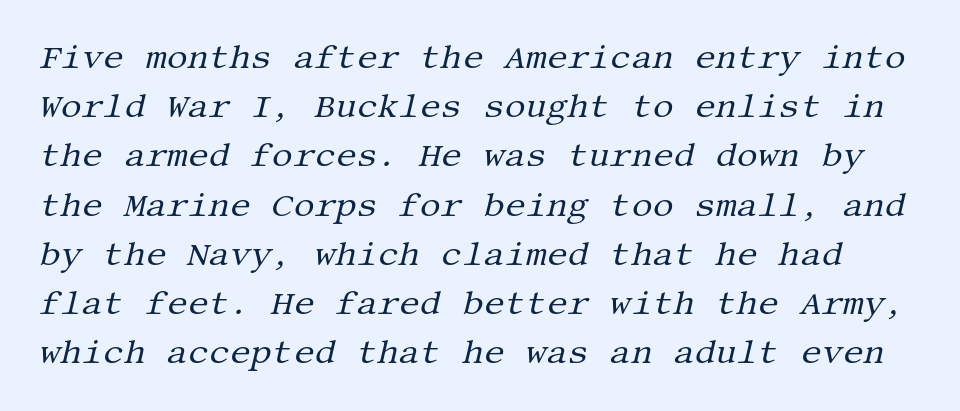
Are there feet on the stems? There are — it's a serif. Bold? No — there's no thickening of the strokes. Is the letter spacing exaggerated? No — it looks like the ordinary default. Bare-footed words on every line. Compared with typical paragraphs, the rows here are spaced about the same. The whole block is typeset with a tilt.
